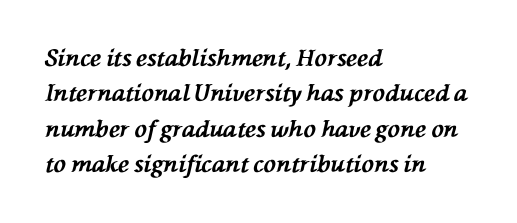
The image shows 23 px bold type, italic (leaning left); set left-aligned, normal line spacing (1.54x), normal letter spacing, not underlined.
